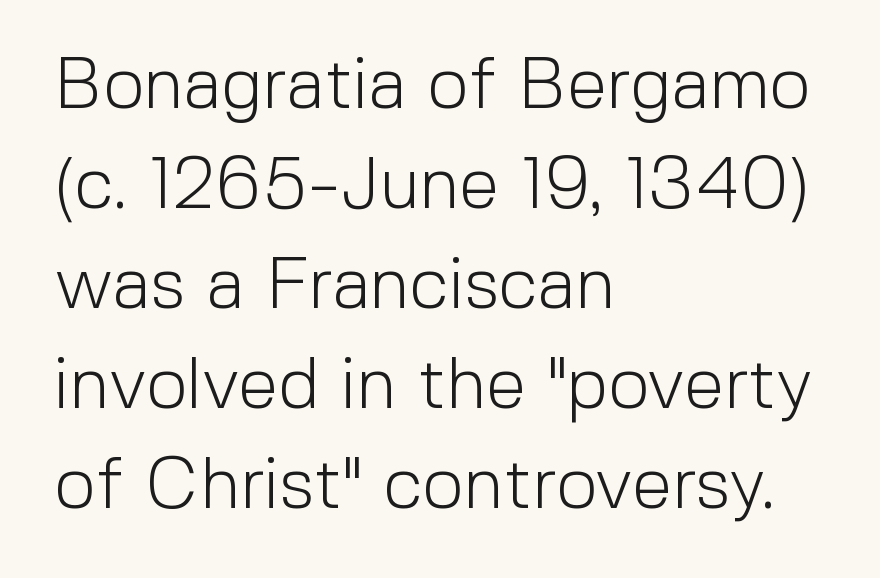
{"serif": "no", "italic": "no", "bold": "no", "weight": "light", "width": "normal", "x_height": "medium", "monospaced": "no", "underline": "no", "align": "left", "line_spacing": "normal", "line_spacing_ratio": 1.39, "letter_spacing": "normal", "letter_spacing_em": 0.0, "glyph_px": 72}
